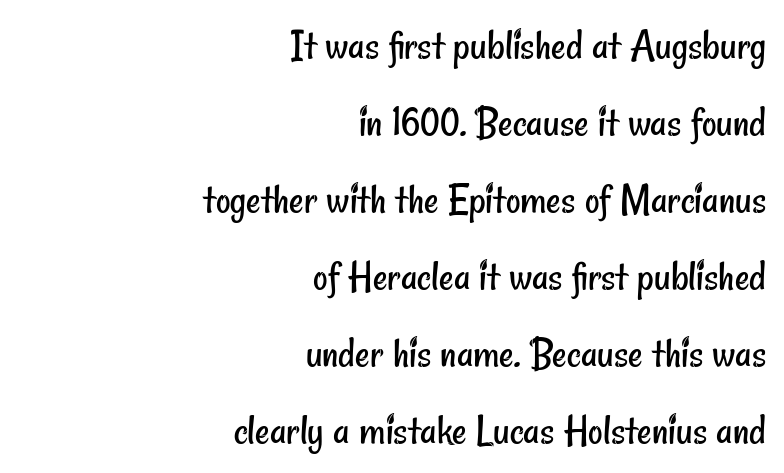
Stems here are at most as thick as an everyday book face. Check under the words: just untouched page. The letters advance in unequal steps, a hallmark of proportional type. Casual observation: everything's shoved over to the right. The tracking reads as untouched default to a designer's eye.
